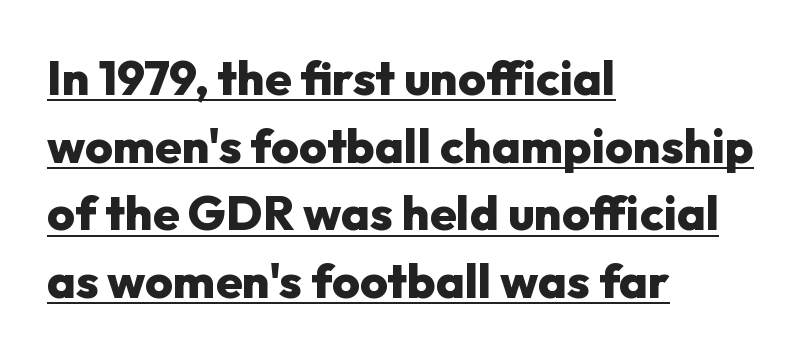
This rendering leaves character spacing at its baseline value. If you drew a line through each stem, it would be perfectly vertical. All the whitespace from short lines collects on the right. Every letter is thick-stroked: bold, no question. The face used here is proportionally spaced, like ordinary book or web type.
